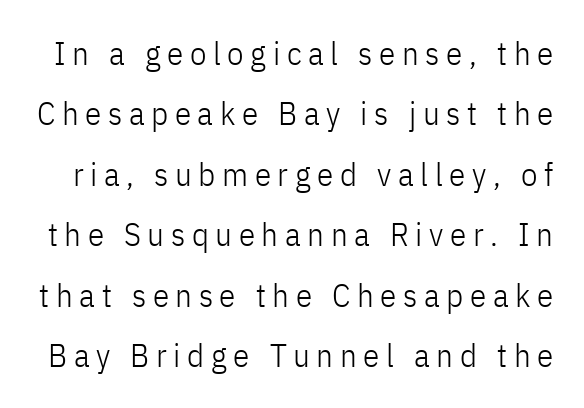
Q: Is the text bold? A: No.
Q: Is the text italic (slanted)? A: No, it is upright.
Q: Is the typeface a serif or a sans-serif typeface? A: Sans-serif.
Q: Is the text underlined? A: No.
Q: Is the spacing between letters normal or unusually wide? A: Unusually wide.
Q: Width (condensed, normal, or wide)? A: Condensed.
Q: Stroke contrast? A: Low.
Q: x-height? A: Medium.
Q: Monospaced? A: No.
